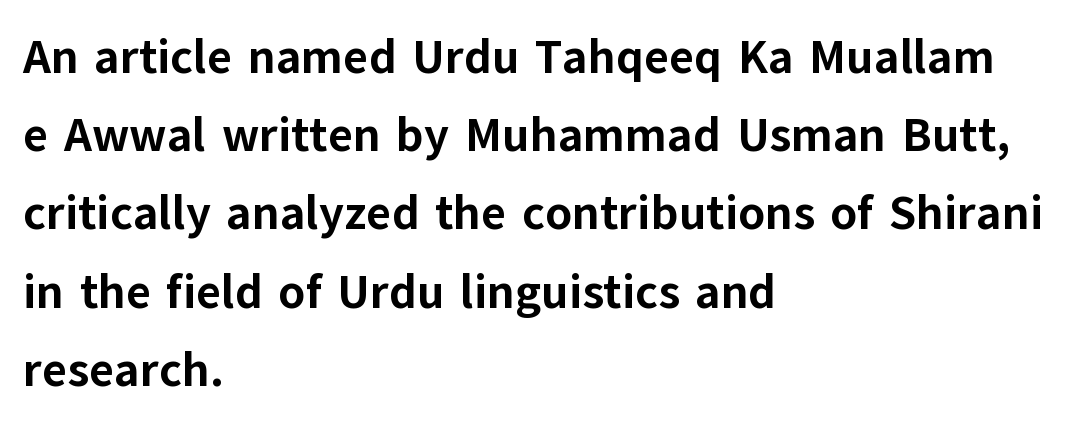
{"serif": "no", "italic": "no", "bold": "yes", "weight": "bold", "width": "normal", "stroke_contrast": "low", "x_height": "medium", "monospaced": "no", "underline": "no", "align": "left", "line_spacing": "normal", "line_spacing_ratio": 1.63, "letter_spacing": "normal", "letter_spacing_em": 0.0, "glyph_px": 48}
